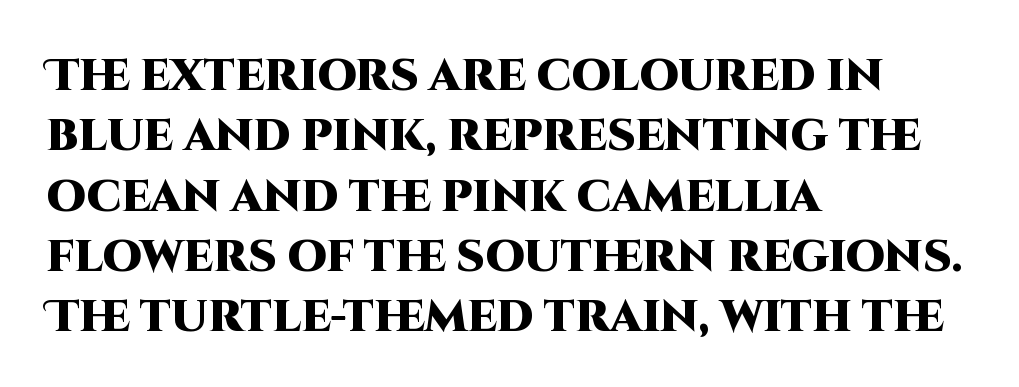
The image shows 44 px heavy sans-serif type, upright; set left-aligned, normal line spacing (1.37x), normal letter spacing, not underlined; high stroke contrast and a large x-height.
